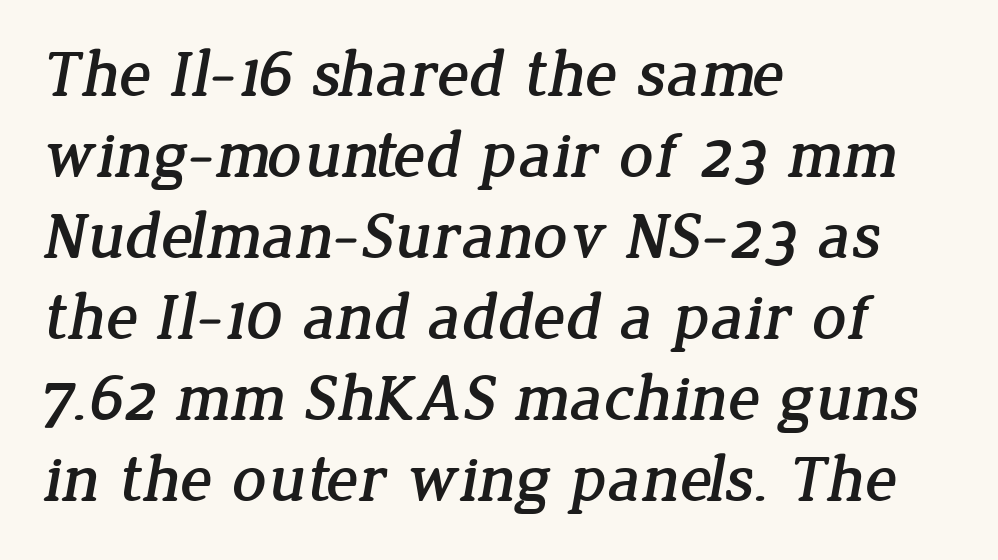
The image shows 67 px serif type; set left-aligned, line spacing 1.21x, normal letter spacing, not underlined; low stroke contrast and a medium x-height.
